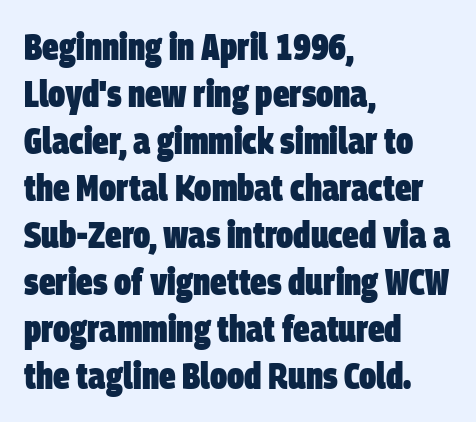
Students, this is bold: see how much ink each stroke carries. Compared with typical body copy, the letter spacing here is the same. The compositor pushed each line to the left boundary. In terms of letterform style, serifs are entirely absent. Spacing verdict: proportional, widths tailored to each character.
